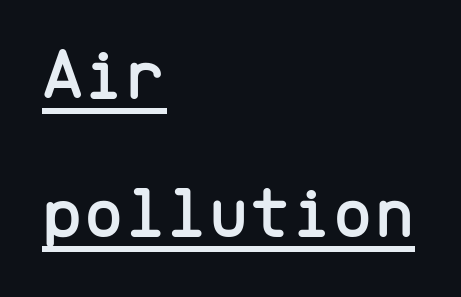
{"serif": "no", "italic": "no", "width": "normal", "stroke_contrast": "low", "x_height": "medium", "monospaced": "yes", "underline": "yes", "align": "left", "line_spacing_ratio": 1.86, "letter_spacing": "normal", "letter_spacing_em": 0.0, "glyph_px": 74}
